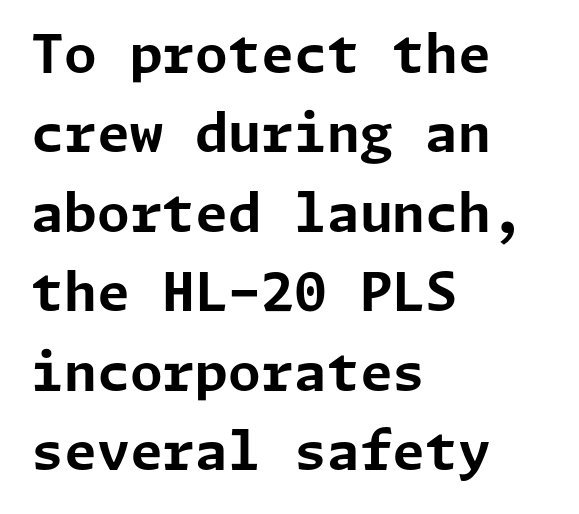
Q: Is the text bold? A: Yes.
Q: Is the text italic (slanted)? A: No, it is upright.
Q: Is the typeface a serif or a sans-serif typeface? A: Sans-serif.
Q: Is the text underlined? A: No.
Q: How is the paragraph aligned? A: Left-aligned.
Q: Is the spacing between letters normal or unusually wide? A: Normal.
Q: Is the spacing between lines tight, normal or loose? A: Normal.
Q: Width (condensed, normal, or wide)? A: Normal.
Q: Stroke contrast? A: Low.
Q: x-height? A: Medium.
